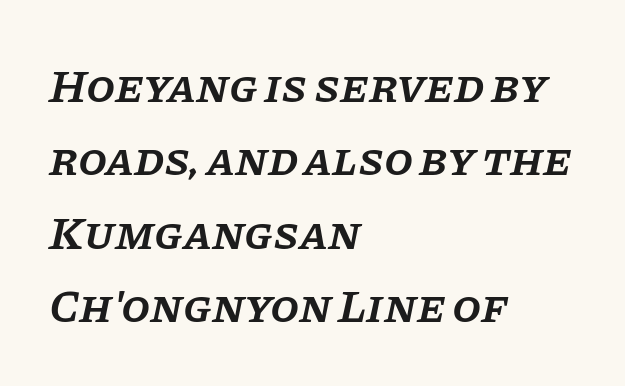
Here the designer chose a conventional face with non-uniform glyph widths. The rows are spaced the way most documents space them. A student would call this left alignment; a typographer would say flush left, rag right. Type style note: has serifs. Honestly, the letter spacing is just normal — you wouldn't notice it. Students, this is semibold: more ink than regular, less than bold.
